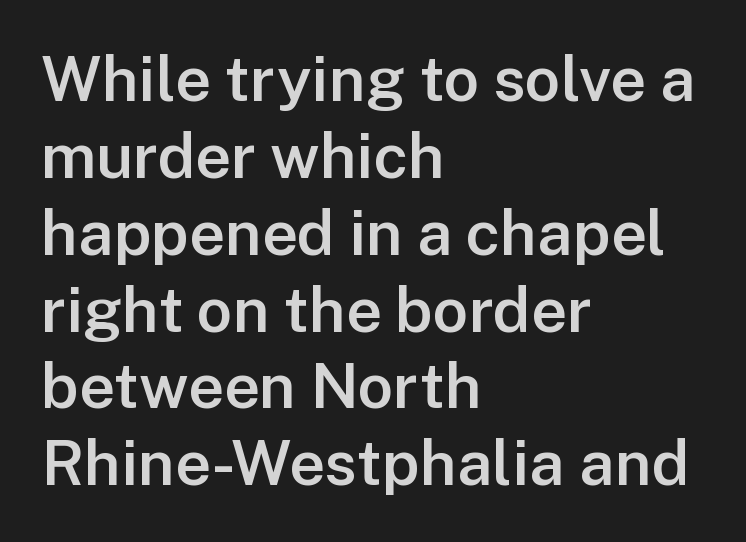
Q: Is the text bold? A: Semi-bold.
Q: Is the text italic (slanted)? A: No, it is upright.
Q: Is the typeface a serif or a sans-serif typeface? A: Sans-serif.
Q: Is the text underlined? A: No.
Q: How is the paragraph aligned? A: Left-aligned.
Q: Is the spacing between letters normal or unusually wide? A: Normal.
Q: Width (condensed, normal, or wide)? A: Normal.
Q: Stroke contrast? A: Low.
Q: x-height? A: Medium.
Q: Monospaced? A: No.
